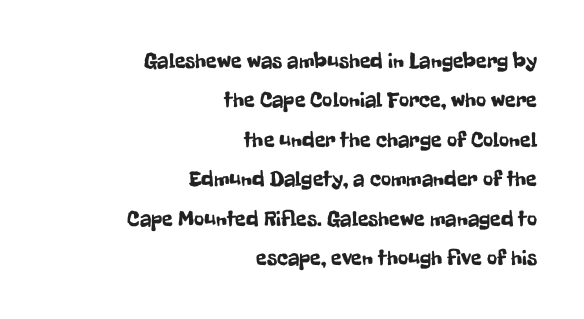
Rendered with straight, roman letterforms. The tracking reads as untouched default to a designer's eye. The space beneath each line is pristine and unruled. Notice how the passage keeps a crisp vertical edge on the right only.
